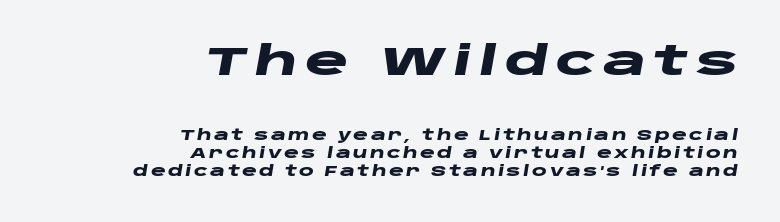
{"italic": "yes", "lean": "right", "slant_degrees": 10, "bold": "yes", "weight": "heavy", "width": "wide", "stroke_contrast": "low", "x_height": "large", "monospaced": "no", "underline": "no", "align": "right", "line_spacing": "normal", "line_spacing_ratio": 1.29, "larger_block": "first", "size_ratio": 2.93, "glyph_px": 41}
